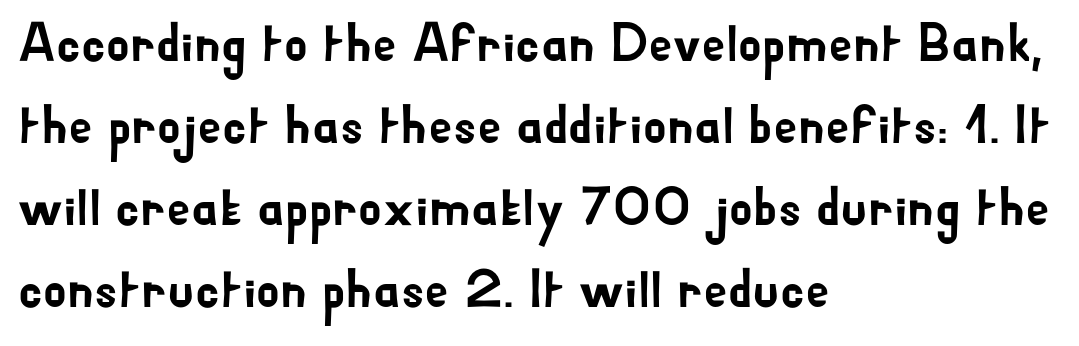
Ascenders rise straight up at ninety degrees. Line starts are locked; line ends wander. This rendering features lettering with no underline. A typesetter would label this face a sans. Honestly, the row spacing looks completely unremarkable.
